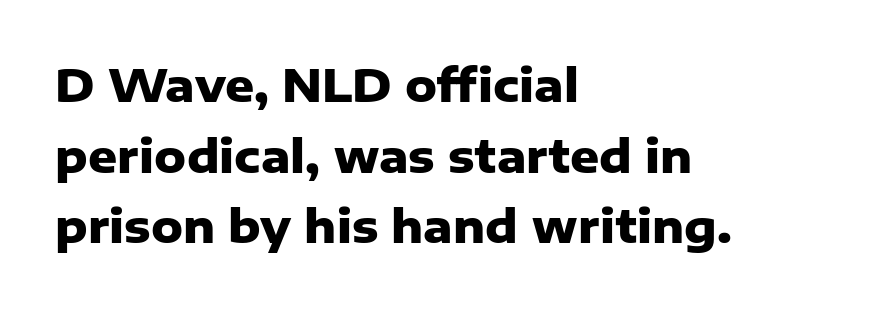
Regarding leading, the lines here are spaced in the standard way. A student would call this left alignment; a typographer would say flush left, rag right. Is the type bold? Yes — the strokes are clearly thick and heavy. Each word holds together tightly as a unit, with standard inter-letter gaps. You can tell from the bare stems that sans-serif type was used. Anything drawn beneath the words? Only blank space.
